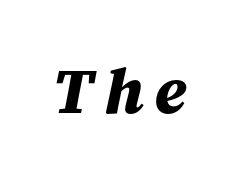
Q: Is the text bold? A: Yes.
Q: Is the text italic (slanted)? A: Yes, it leans right by about 12 degrees.
Q: Is the text underlined? A: No.
Q: Width (condensed, normal, or wide)? A: Normal.
Q: Stroke contrast? A: Medium.
Q: x-height? A: Medium.
Q: Monospaced? A: No.
